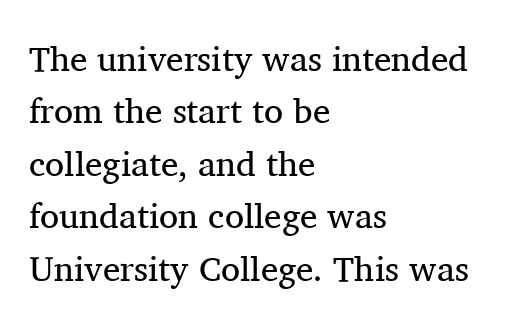
The image shows 35 px regular-weight serif type, upright; set left-aligned, normal line spacing (1.5x), normal letter spacing, not underlined; medium stroke contrast and a medium x-height.
